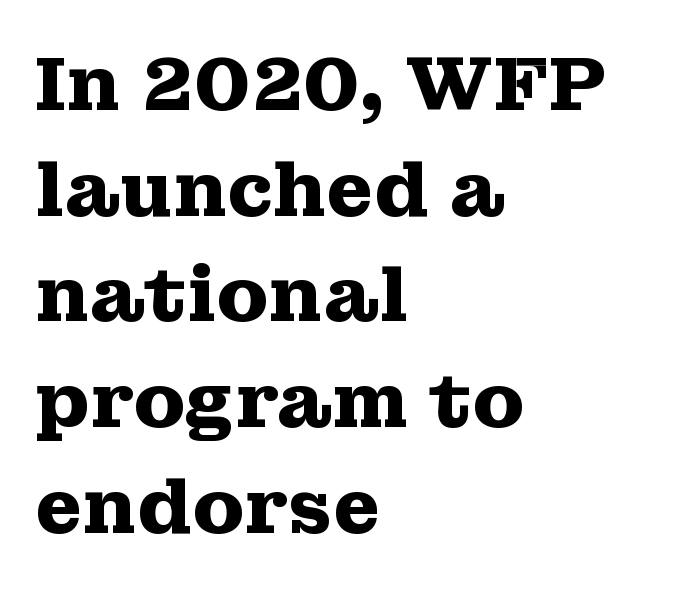
Character widths vary here, with narrow letters taking less room than wide ones. Vertical strokes here are truly vertical. Visually the block forms a straight wall on the left and a jagged coastline on the right. Typesetter's note: full bold, strokes at maximum text heaviness. You could call the tracking neutral — neither tight nor loose. Observe the serifs anchoring each vertical stroke in this sample.
